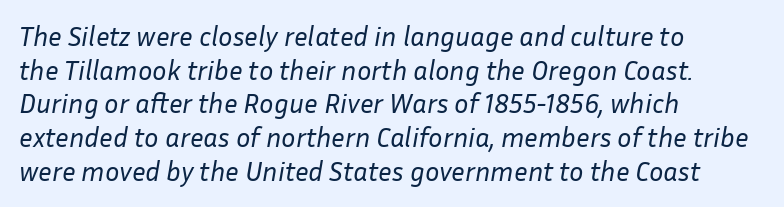
Q: Is the text bold? A: No.
Q: Is the text italic (slanted)? A: Yes, it leans right by about 10 degrees.
Q: Is the text underlined? A: No.
Q: How is the paragraph aligned? A: Left-aligned.
Q: Is the spacing between letters normal or unusually wide? A: Normal.
Q: Is the spacing between lines tight, normal or loose? A: Normal.
